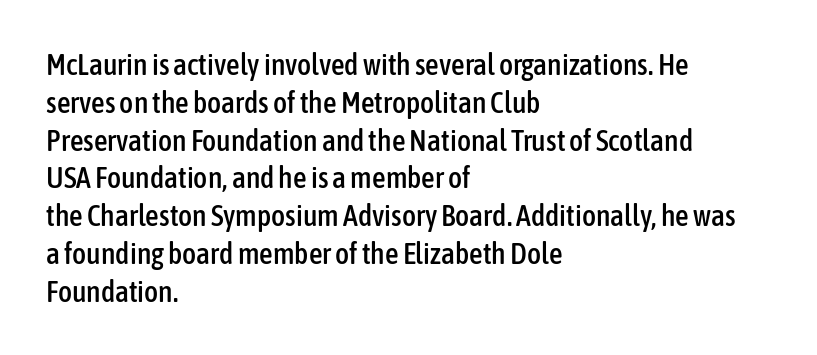
{"serif": "no", "italic": "no", "width": "condensed", "stroke_contrast": "low", "x_height": "medium", "monospaced": "no", "underline": "no", "align": "left", "line_spacing": "normal", "line_spacing_ratio": 1.26, "letter_spacing": "normal", "letter_spacing_em": 0.0, "glyph_px": 30}
